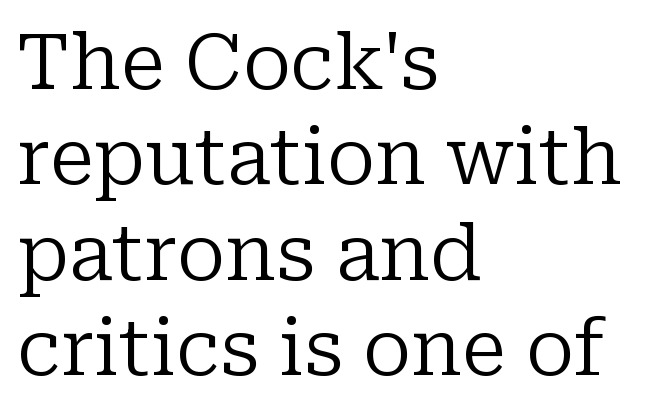
Q: Is the text bold? A: No.
Q: Is the text italic (slanted)? A: No, it is upright.
Q: Is the typeface a serif or a sans-serif typeface? A: Serif.
Q: Is the text underlined? A: No.
Q: How is the paragraph aligned? A: Left-aligned.
Q: Is the spacing between letters normal or unusually wide? A: Normal.
Q: Width (condensed, normal, or wide)? A: Normal.
Q: Stroke contrast? A: Low.
Q: x-height? A: Medium.
Q: Monospaced? A: No.
